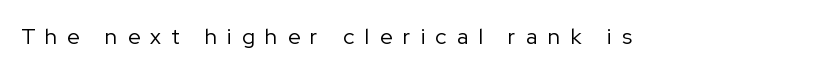
{"italic": "no", "bold": "no", "underline": "no", "letter_spacing": "wide", "letter_spacing_em": 0.47, "glyph_px": 22}
